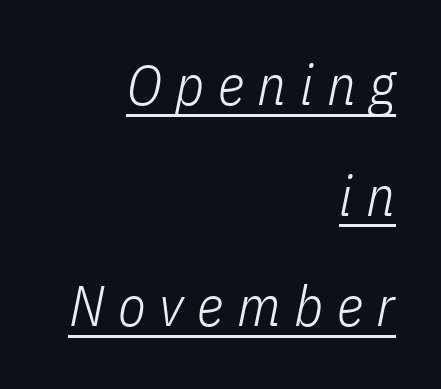
The image shows 57 px light, condensed type, italic (leaning right); set right-aligned, loose line spacing (1.94x), unusually wide letter spacing (+0.24 em), underlined; low stroke contrast and a medium x-height.
